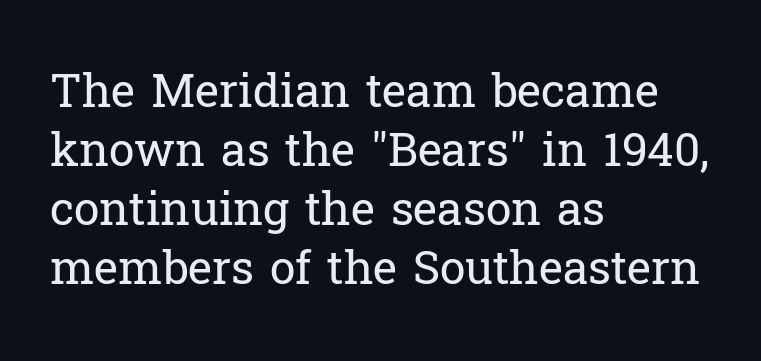
The axis of the letterforms is exactly vertical. Line spacing here is normal. The passage shown is not underscored anywhere. How are the letters spaced? Ordinarily, with no added tracking.
